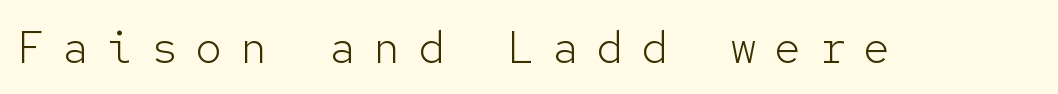
A typesetter would label this face a sans. Ordinary non-slanted type is in use. Stems and bowls with no extra thickness — not bold. The face used here is monospaced, like something from a code editor. The space directly below the letters is spotless.
